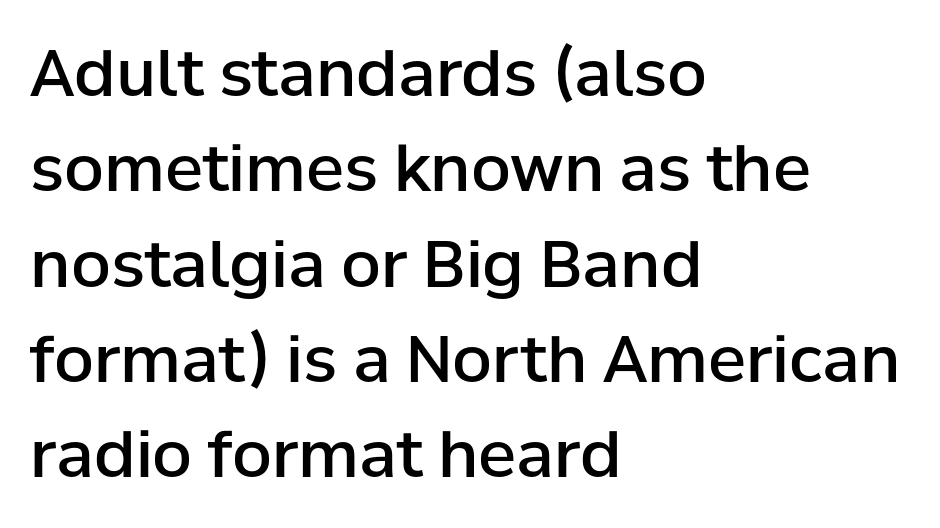
The letters stand upright; this is a roman face. The characters display no serif detailing; their extremities are plain. The rendering uses natural spacing where letterforms have individual widths. The strip under each line holds only bare page. How would I describe the line gaps? Plain and ordinary.
